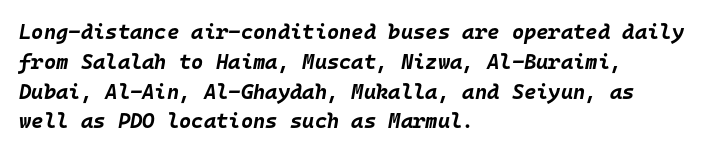
Q: Is the text bold? A: Yes.
Q: Is the text italic (slanted)? A: Yes, it leans right by about 10 degrees.
Q: Is the text underlined? A: No.
Q: How is the paragraph aligned? A: Left-aligned.
Q: Is the spacing between letters normal or unusually wide? A: Normal.
Q: Is the spacing between lines tight, normal or loose? A: Normal.
